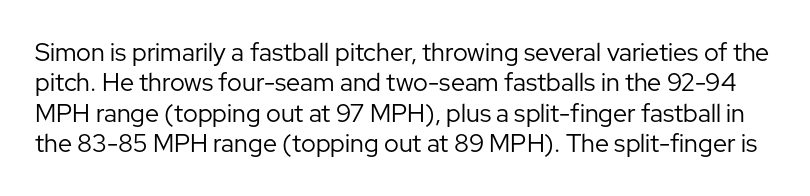
The image shows 25 px text type, upright; set line spacing 1.22x, normal letter spacing, not underlined.
